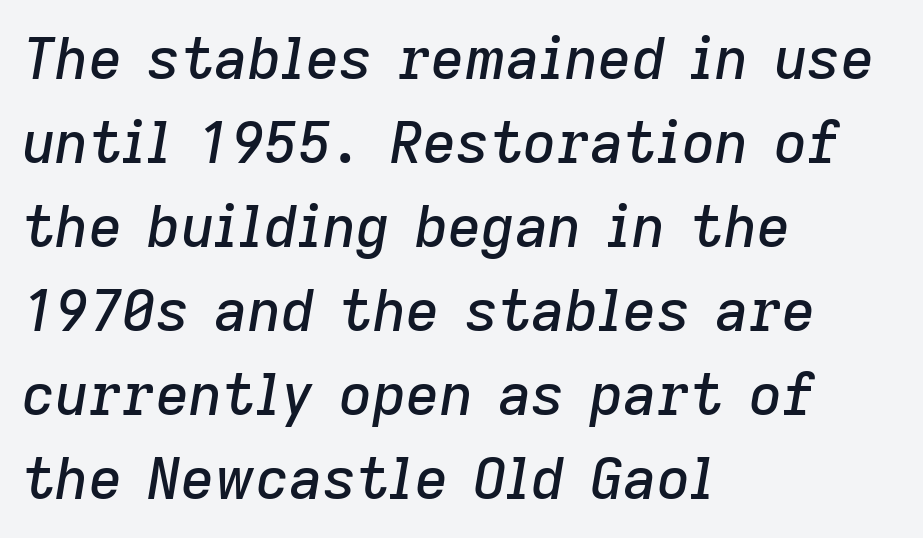
The image shows 58 px text type, italic (leaning right); set left-aligned, normal line spacing (1.45x), normal letter spacing, not underlined; low stroke contrast and a medium x-height.
